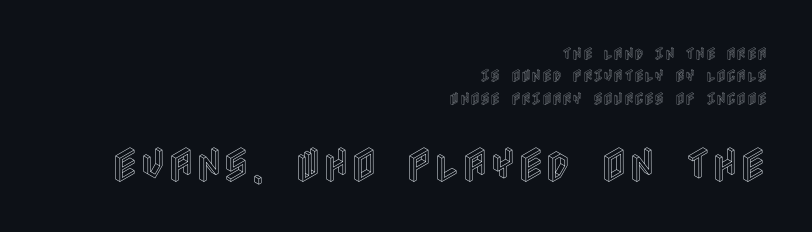
The block sitting lower on the canvas is the one with enlarged characters. Horizontal bands of white between lines are of average thickness. The setting favours the right margin, as signatures and pull-quotes sometimes do. This is the regular roman posture of the typeface. Is the letter spacing exaggerated? No — it looks like the ordinary default.
